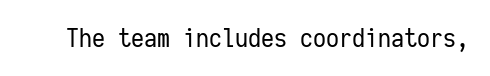
Q: Is the text bold? A: No.
Q: Is the text italic (slanted)? A: No, it is upright.
Q: Is the text underlined? A: No.
Q: Is the spacing between letters normal or unusually wide? A: Normal.
